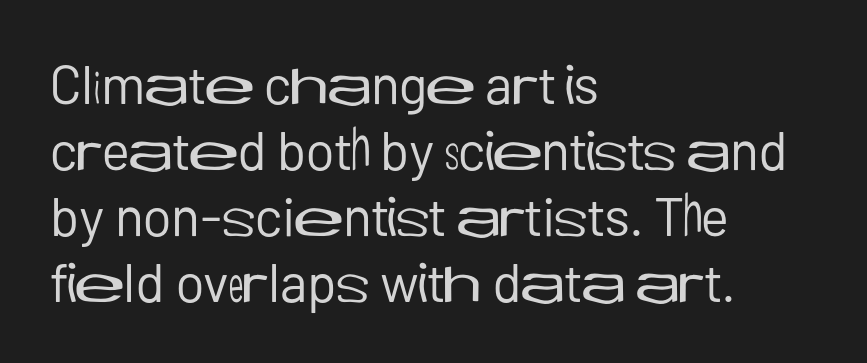
The image shows 54 px regular-weight sans-serif type, upright; set left-aligned, line spacing 1.22x, normal letter spacing, not underlined; low stroke contrast and a medium x-height.
